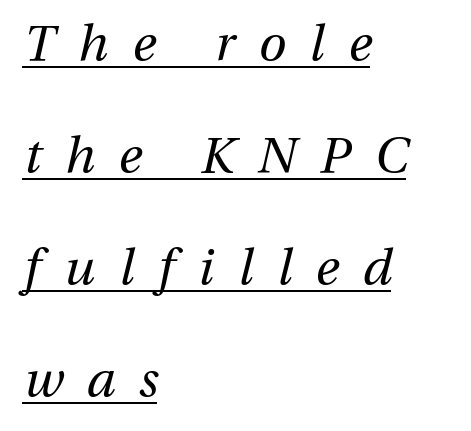
Q: Is the text bold? A: No.
Q: Is the text italic (slanted)? A: Yes, it leans right by about 13 degrees.
Q: Is the text underlined? A: Yes.
Q: How is the paragraph aligned? A: Left-aligned.
Q: Is the spacing between letters normal or unusually wide? A: Unusually wide.
Q: Is the spacing between lines tight, normal or loose? A: Loose.
Q: Width (condensed, normal, or wide)? A: Normal.
Q: Stroke contrast? A: Medium.
Q: x-height? A: Medium.
Q: Monospaced? A: No.
